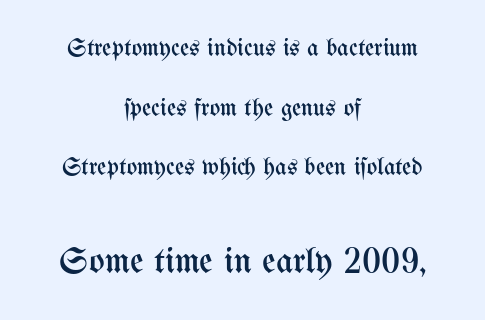
Q: Is the text bold? A: No.
Q: Is the text italic (slanted)? A: No, it is upright.
Q: Is the text underlined? A: No.
Q: How is the paragraph aligned? A: Centered.
Q: Is the spacing between letters normal or unusually wide? A: Normal.
Q: Is the spacing between lines tight, normal or loose? A: Loose.
Q: Which block of text is set in a larger size, the first (top) or the second (bottom)? A: The second (bottom) one.
Q: Width (condensed, normal, or wide)? A: Condensed.
Q: Stroke contrast? A: Medium.
Q: x-height? A: Medium.
Q: Monospaced? A: No.
